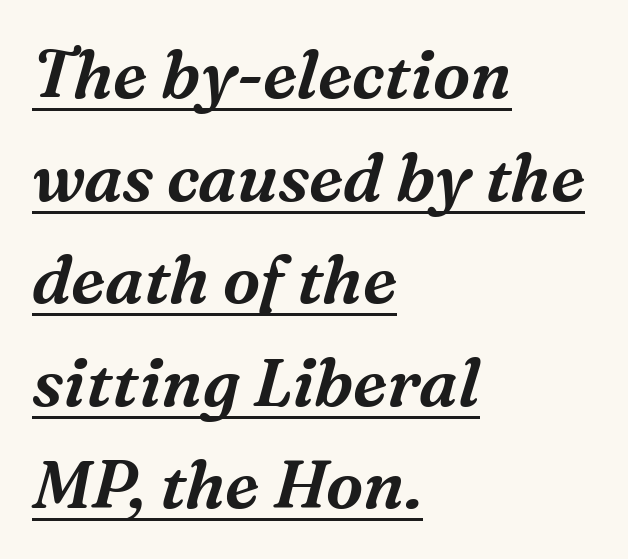
{"serif": "yes", "italic": "yes", "lean": "right", "slant_degrees": 16, "width": "normal", "stroke_contrast": "medium", "x_height": "medium", "monospaced": "no", "underline": "yes", "align": "left", "line_spacing": "normal", "line_spacing_ratio": 1.53, "letter_spacing": "normal", "letter_spacing_em": 0.0, "glyph_px": 67}
